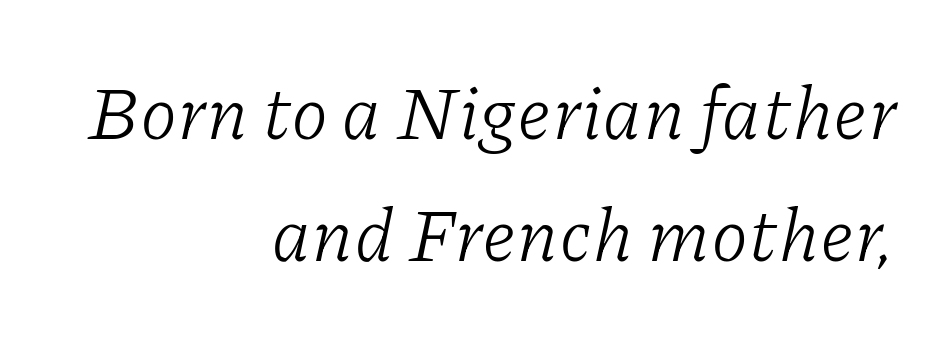
The image shows 75 px light serif type, italic (leaning right); set right-aligned, normal line spacing (1.63x), normal letter spacing, not underlined; low stroke contrast and a medium x-height.
